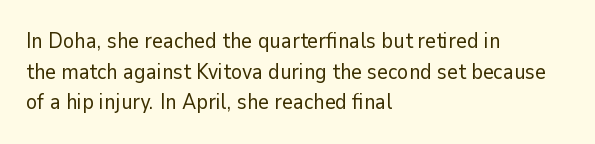
{"italic": "no", "bold": "no", "underline": "no", "align": "left", "line_spacing": "normal", "line_spacing_ratio": 1.46, "letter_spacing": "normal", "letter_spacing_em": 0.0, "glyph_px": 21}
